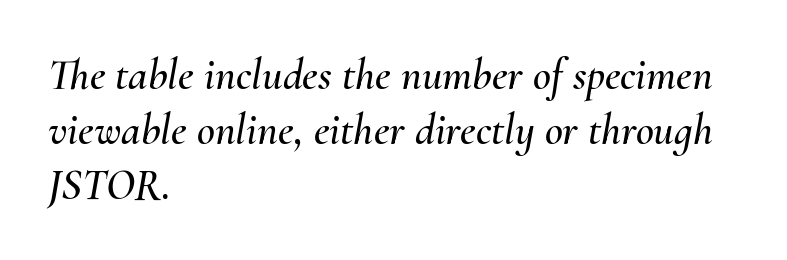
Glance below the letters and you will spot only blank space. These lines are rendered in a variable-pitch font. Casual observation: everything's shoved over to the left. This sample uses an oblique cut, with every glyph tilted off the vertical. A normal amount of white space separates one row of letters from the next. These lines keep a tight, regular rhythm from letter to letter.
